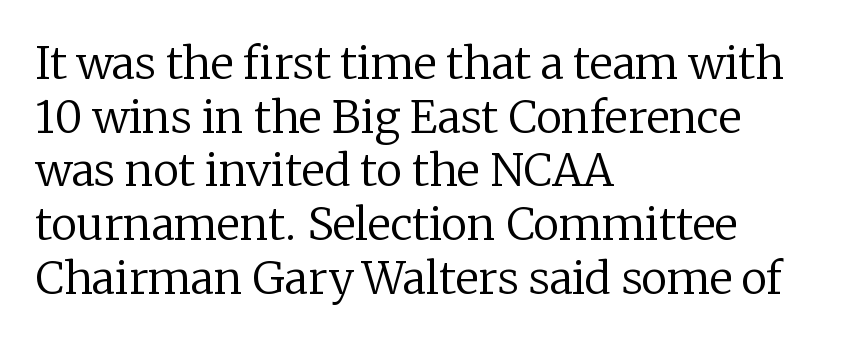
{"serif": "yes", "italic": "no", "bold": "no", "weight": "regular", "width": "normal", "stroke_contrast": "low", "x_height": "medium", "monospaced": "no", "underline": "no", "align": "left", "line_spacing_ratio": 1.22, "letter_spacing": "normal", "letter_spacing_em": 0.0, "glyph_px": 44}
